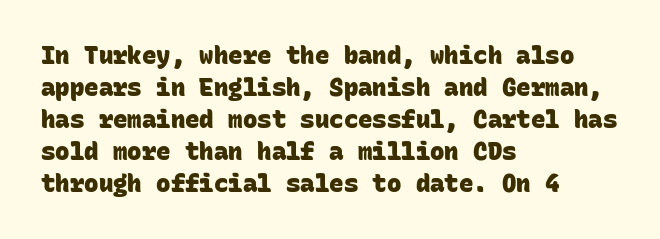
Weight: bold. In CSS terms this would be text-align: left. Plain, unruled lines of type. The passage shown has conventional tracking throughout. Is there much room between lines? A standard amount, neither cramped nor airy.
